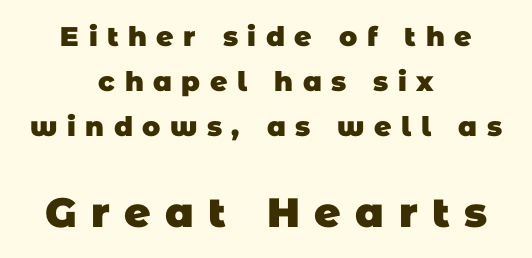
Q: Is the text bold? A: Yes.
Q: Is the typeface a serif or a sans-serif typeface? A: Sans-serif.
Q: Is the text underlined? A: No.
Q: How is the paragraph aligned? A: Centered.
Q: Is the spacing between letters normal or unusually wide? A: Unusually wide.
Q: Is the spacing between lines tight, normal or loose? A: Normal.
Q: Which block of text is set in a larger size, the first (top) or the second (bottom)? A: The second (bottom) one.
Q: Width (condensed, normal, or wide)? A: Normal.
Q: Stroke contrast? A: Low.
Q: x-height? A: Large.
Q: Monospaced? A: No.
